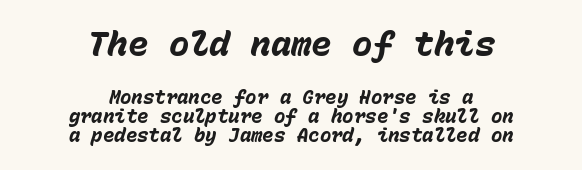
Q: Is the text bold? A: Yes.
Q: Is the text italic (slanted)? A: Yes, it leans right by about 15 degrees.
Q: Is the text underlined? A: No.
Q: How is the paragraph aligned? A: Centered.
Q: Is the spacing between letters normal or unusually wide? A: Normal.
Q: Is the spacing between lines tight, normal or loose? A: Tight.
Q: Which block of text is set in a larger size, the first (top) or the second (bottom)? A: The first (top) one.
Q: Width (condensed, normal, or wide)? A: Normal.
Q: Stroke contrast? A: Low.
Q: x-height? A: Medium.
Q: Monospaced? A: Yes.
